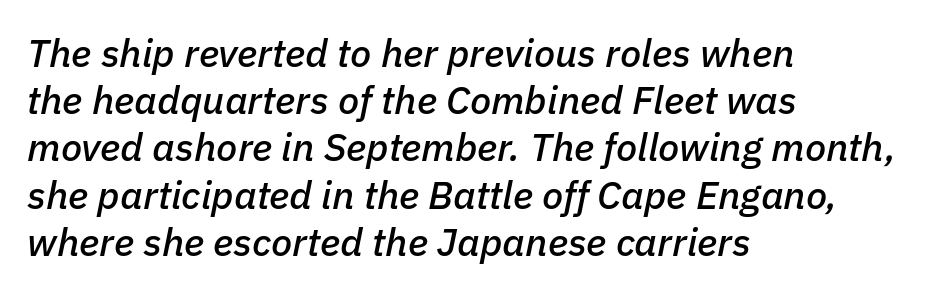
Q: Is the text italic (slanted)? A: Yes, it leans right by about 11 degrees.
Q: Is the text underlined? A: No.
Q: How is the paragraph aligned? A: Left-aligned.
Q: Is the spacing between letters normal or unusually wide? A: Normal.
Q: Width (condensed, normal, or wide)? A: Normal.
Q: Stroke contrast? A: Low.
Q: x-height? A: Medium.
Q: Monospaced? A: No.
